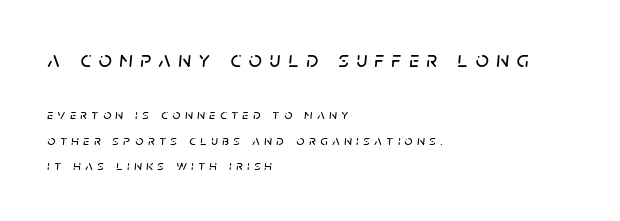
The image shows 23 px text type, italic (leaning right); set left-aligned, line spacing 1.82x, unusually wide letter spacing (+0.33 em), not underlined; the first (top) block is 1.64x larger.
